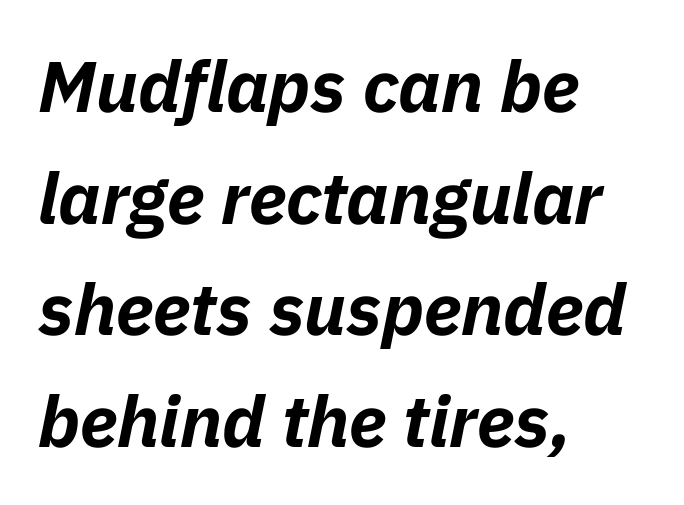
Q: Is the text bold? A: Yes.
Q: Is the text italic (slanted)? A: Yes, it leans right by about 11 degrees.
Q: Is the text underlined? A: No.
Q: How is the paragraph aligned? A: Left-aligned.
Q: Is the spacing between letters normal or unusually wide? A: Normal.
Q: Is the spacing between lines tight, normal or loose? A: Normal.
Q: Width (condensed, normal, or wide)? A: Normal.
Q: Stroke contrast? A: Low.
Q: x-height? A: Medium.
Q: Monospaced? A: No.
